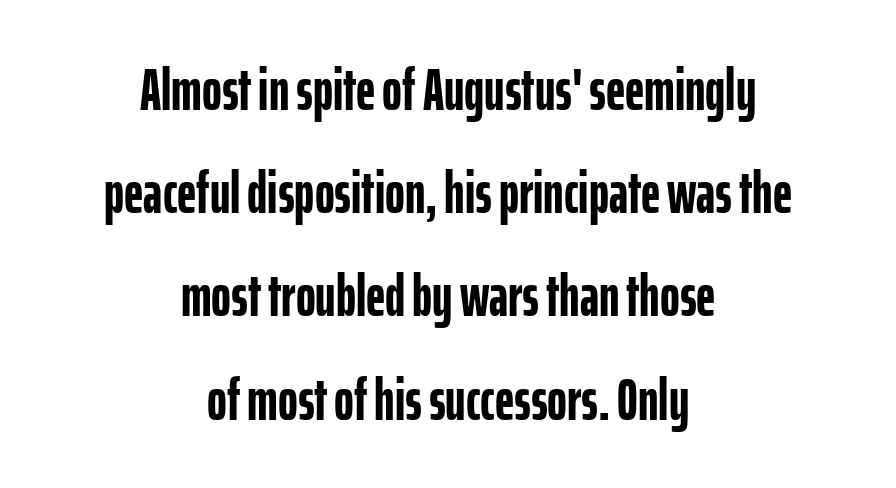
{"serif": "no", "italic": "no", "bold": "yes", "weight": "semibold", "width": "condensed", "stroke_contrast": "low", "x_height": "medium", "monospaced": "no", "underline": "no", "align": "center", "line_spacing_ratio": 1.72, "letter_spacing": "normal", "letter_spacing_em": 0.0, "glyph_px": 60}
